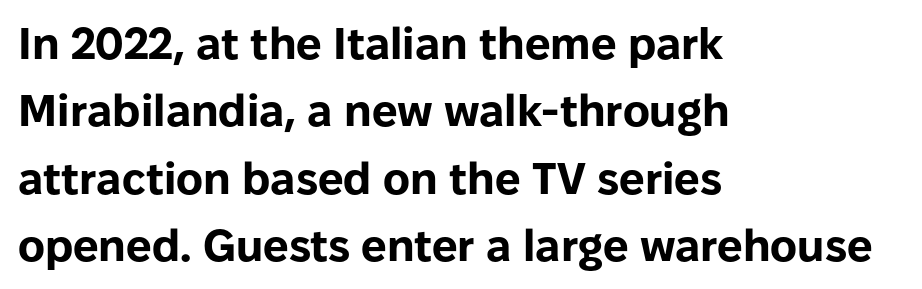
Q: Is the text bold? A: Yes.
Q: Is the text italic (slanted)? A: No, it is upright.
Q: Is the typeface a serif or a sans-serif typeface? A: Sans-serif.
Q: Is the text underlined? A: No.
Q: How is the paragraph aligned? A: Left-aligned.
Q: Is the spacing between letters normal or unusually wide? A: Normal.
Q: Is the spacing between lines tight, normal or loose? A: Normal.
Q: Width (condensed, normal, or wide)? A: Normal.
Q: Stroke contrast? A: Low.
Q: x-height? A: Medium.
Q: Monospaced? A: No.
